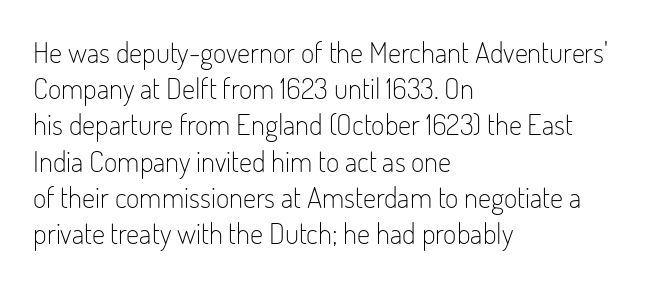
Q: Is the text bold? A: No.
Q: Is the text italic (slanted)? A: No, it is upright.
Q: Is the typeface a serif or a sans-serif typeface? A: Sans-serif.
Q: Is the text underlined? A: No.
Q: How is the paragraph aligned? A: Left-aligned.
Q: Is the spacing between letters normal or unusually wide? A: Normal.
Q: Is the spacing between lines tight, normal or loose? A: Normal.
Q: Width (condensed, normal, or wide)? A: Condensed.
Q: Stroke contrast? A: Low.
Q: x-height? A: Small.
Q: Monospaced? A: No.
